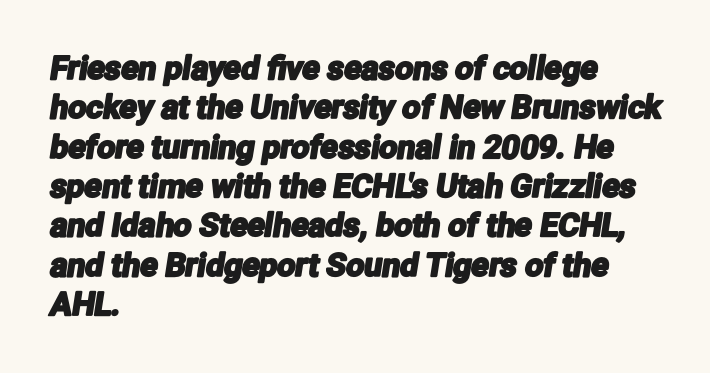
The image shows 32 px condensed sans-serif type; set left-aligned, line spacing 1.23x, normal letter spacing, not underlined; low stroke contrast and a medium x-height.
